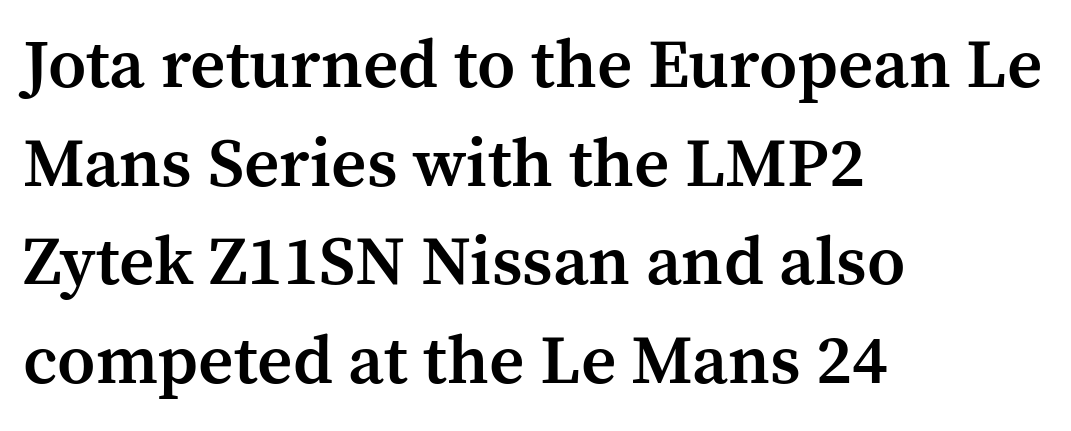
{"serif": "yes", "italic": "no", "bold": "semi", "weight": "semibold", "width": "normal", "stroke_contrast": "medium", "x_height": "medium", "monospaced": "no", "underline": "no", "align": "left", "line_spacing": "normal", "line_spacing_ratio": 1.43, "letter_spacing": "normal", "letter_spacing_em": 0.0, "glyph_px": 69}
